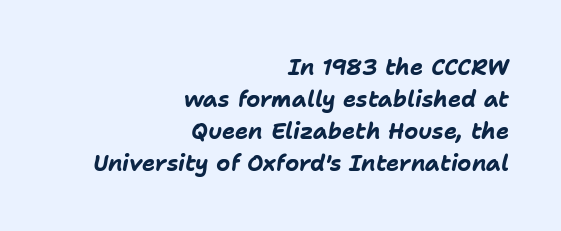
{"italic": "yes", "lean": "right", "slant_degrees": 11, "bold": "yes", "underline": "no", "align": "right", "line_spacing": "normal", "line_spacing_ratio": 1.45, "letter_spacing": "normal", "letter_spacing_em": 0.0, "glyph_px": 22}
